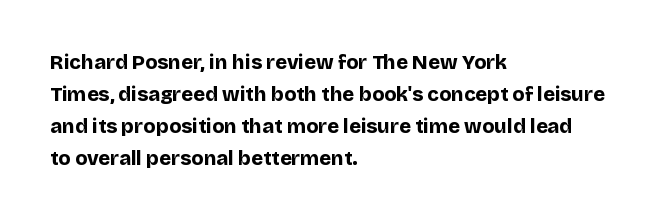
Q: Is the text bold? A: Yes.
Q: Is the text italic (slanted)? A: No, it is upright.
Q: Is the text underlined? A: No.
Q: How is the paragraph aligned? A: Left-aligned.
Q: Is the spacing between letters normal or unusually wide? A: Normal.
Q: Is the spacing between lines tight, normal or loose? A: Normal.
